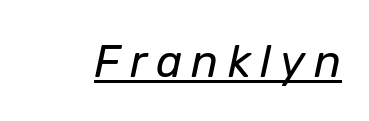
Q: Is the text bold? A: No.
Q: Is the text italic (slanted)? A: Yes, it leans right by about 12 degrees.
Q: Is the text underlined? A: Yes.
Q: Is the spacing between letters normal or unusually wide? A: Unusually wide.
Q: Width (condensed, normal, or wide)? A: Normal.
Q: Stroke contrast? A: Low.
Q: x-height? A: Medium.
Q: Monospaced? A: No.
